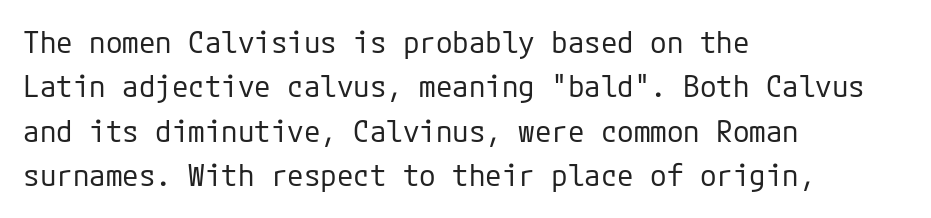
Q: Is the text bold? A: No.
Q: Is the text italic (slanted)? A: No, it is upright.
Q: Is the typeface a serif or a sans-serif typeface? A: Sans-serif.
Q: Is the text underlined? A: No.
Q: How is the paragraph aligned? A: Left-aligned.
Q: Is the spacing between letters normal or unusually wide? A: Normal.
Q: Is the spacing between lines tight, normal or loose? A: Normal.
Q: Width (condensed, normal, or wide)? A: Normal.
Q: Stroke contrast? A: Low.
Q: x-height? A: Medium.
